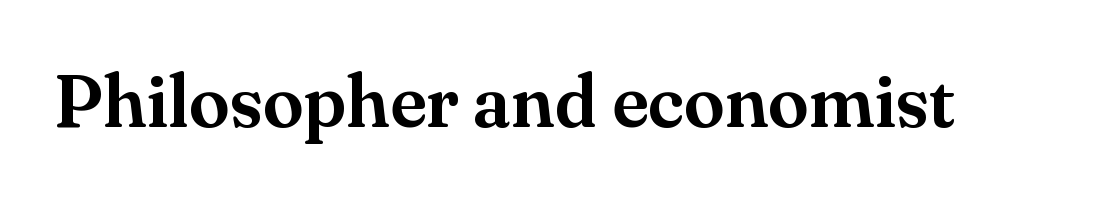
Q: Is the text italic (slanted)? A: No, it is upright.
Q: Is the typeface a serif or a sans-serif typeface? A: Serif.
Q: Is the text underlined? A: No.
Q: Is the spacing between letters normal or unusually wide? A: Normal.
Q: Width (condensed, normal, or wide)? A: Normal.
Q: Stroke contrast? A: Medium.
Q: x-height? A: Small.
Q: Monospaced? A: No.
